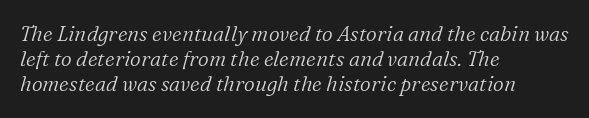
Q: Is the text bold? A: No.
Q: Is the text italic (slanted)? A: Yes, it leans right by about 16 degrees.
Q: Is the text underlined? A: No.
Q: How is the paragraph aligned? A: Left-aligned.
Q: Is the spacing between letters normal or unusually wide? A: Normal.
